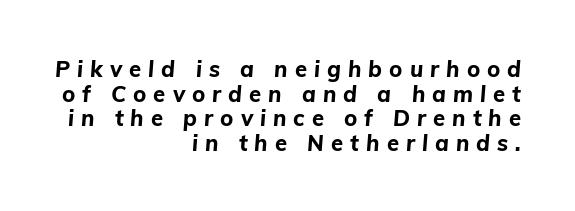
The image shows 22 px bold type, italic (leaning right); set right-aligned, tight line spacing (1.12x), unusually wide letter spacing (+0.32 em), not underlined.
